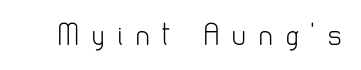
The image shows 28 px light sans-serif type, upright; set unusually wide letter spacing (+0.41 em), not underlined; low stroke contrast and a small x-height.
